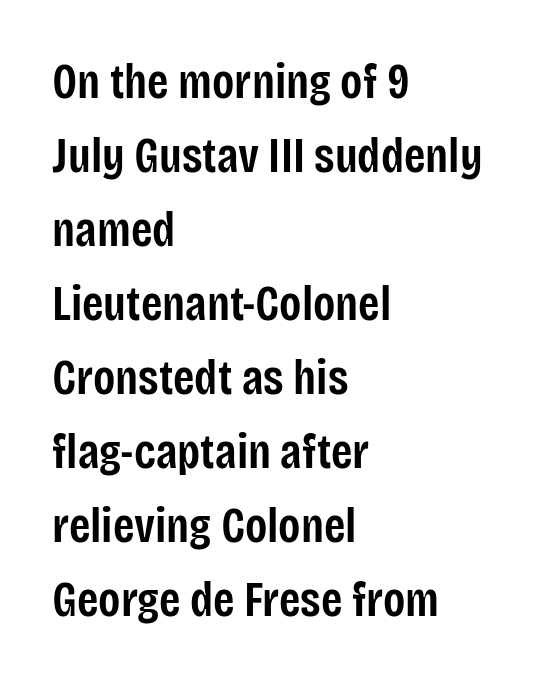
The image shows 49 px semibold, condensed sans-serif type, upright; set left-aligned, normal line spacing (1.51x), normal letter spacing, not underlined; low stroke contrast and a large x-height.
